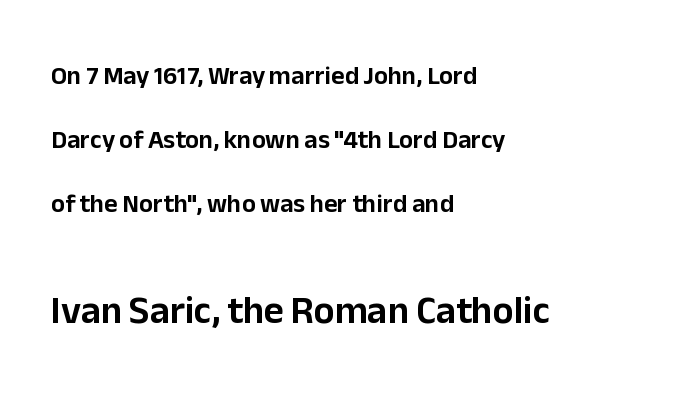
Q: Is the text italic (slanted)? A: No, it is upright.
Q: Is the typeface a serif or a sans-serif typeface? A: Sans-serif.
Q: Is the text underlined? A: No.
Q: How is the paragraph aligned? A: Left-aligned.
Q: Is the spacing between letters normal or unusually wide? A: Normal.
Q: Is the spacing between lines tight, normal or loose? A: Loose.
Q: Which block of text is set in a larger size, the first (top) or the second (bottom)? A: The second (bottom) one.
Q: Width (condensed, normal, or wide)? A: Normal.
Q: Stroke contrast? A: Low.
Q: x-height? A: Medium.
Q: Monospaced? A: No.
